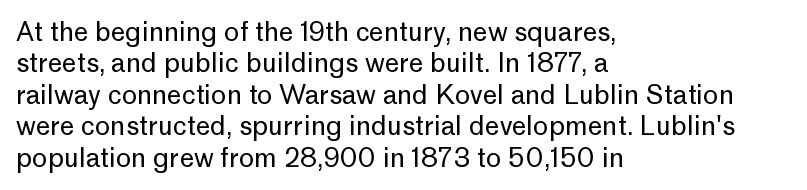
{"italic": "no", "bold": "no", "underline": "no", "align": "left", "line_spacing_ratio": 1.21, "letter_spacing": "normal", "letter_spacing_em": 0.0, "glyph_px": 26}
